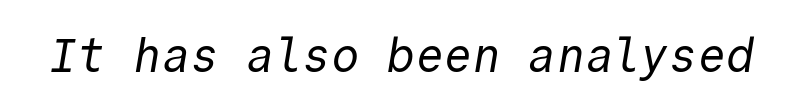
{"serif": "no", "bold": "no", "weight": "regular", "width": "normal", "x_height": "medium", "monospaced": "yes", "underline": "no", "letter_spacing": "normal", "letter_spacing_em": 0.0, "glyph_px": 47}
